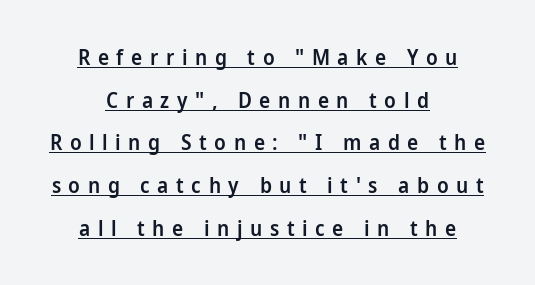
The image shows 21 px text type, upright; set centered, loose line spacing (2.03x), unusually wide letter spacing (+0.36 em), underlined.
